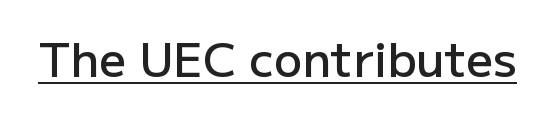
The image shows 47 px semibold sans-serif type, upright; set normal letter spacing, underlined; low stroke contrast and a medium x-height.
